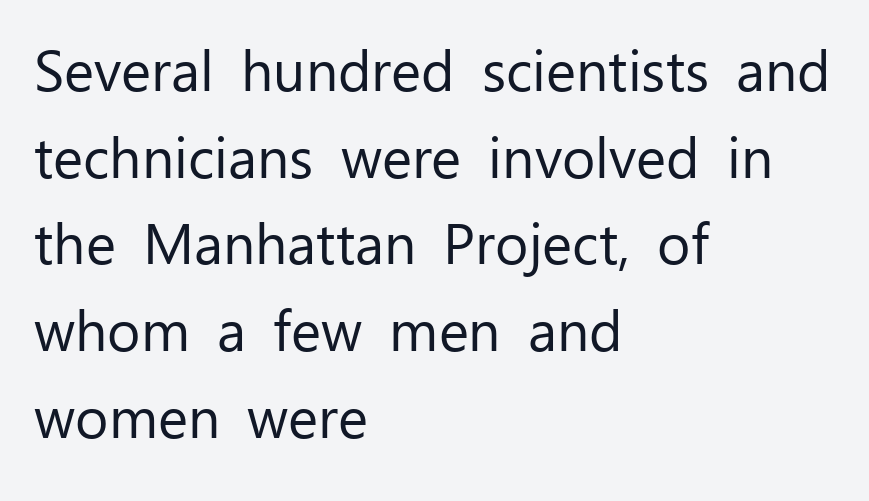
The image shows 57 px regular-weight sans-serif type, upright; set left-aligned, normal line spacing (1.52x), normal letter spacing, not underlined; low stroke contrast and a medium x-height.
